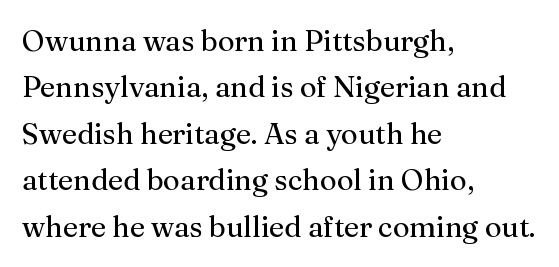
Notice how descenders clear the ascenders below comfortably — that's standard leading. Stems and bowls with no extra thickness — not bold. Style check: upright. Leftover space on each line is placed entirely after the last word.
